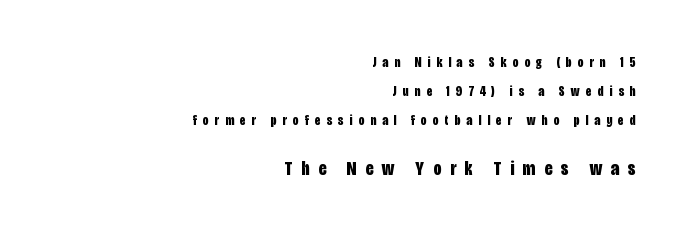
{"italic": "no", "bold": "yes", "underline": "no", "align": "right", "line_spacing": "loose", "line_spacing_ratio": 2.07, "letter_spacing": "wide", "letter_spacing_em": 0.44, "larger_block": "second", "size_ratio": 1.43, "glyph_px": 20}
